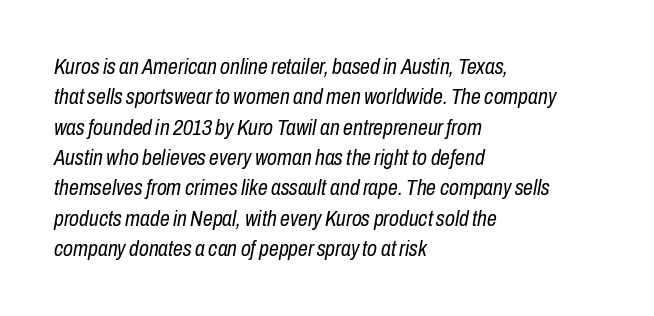
The image shows 22 px text type, italic (leaning right); set left-aligned, normal line spacing (1.38x), normal letter spacing, not underlined.
